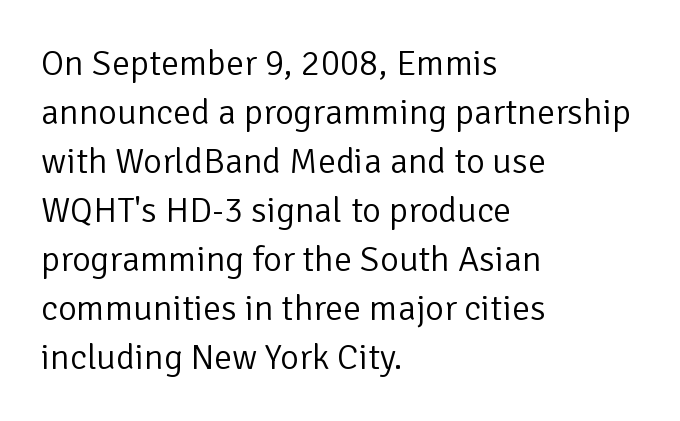
{"serif": "no", "italic": "no", "bold": "no", "weight": "light", "width": "normal", "stroke_contrast": "low", "x_height": "medium", "monospaced": "no", "underline": "no", "align": "left", "line_spacing": "normal", "line_spacing_ratio": 1.36, "letter_spacing": "normal", "letter_spacing_em": 0.0, "glyph_px": 36}
